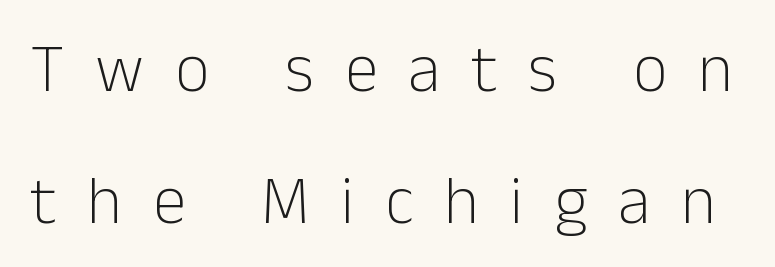
{"serif": "no", "italic": "no", "bold": "no", "weight": "light", "width": "normal", "stroke_contrast": "low", "x_height": "medium", "monospaced": "no", "underline": "no", "line_spacing": "loose", "line_spacing_ratio": 1.97, "letter_spacing": "wide", "letter_spacing_em": 0.46, "glyph_px": 67}
